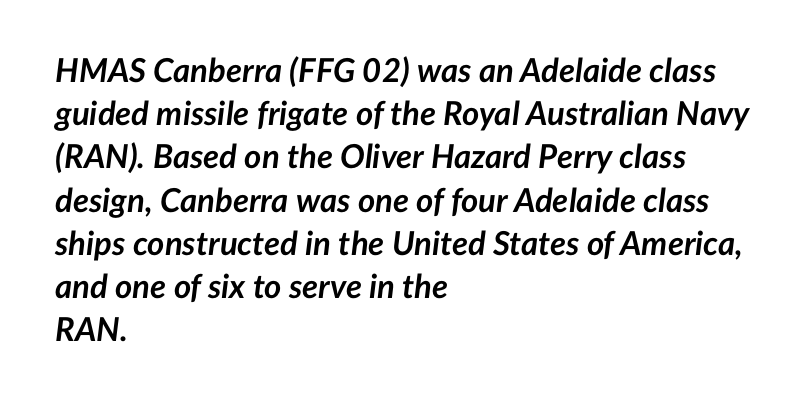
The image shows 33 px semibold type, italic (leaning right); set left-aligned, normal line spacing (1.31x), normal letter spacing, not underlined; low stroke contrast and a medium x-height.
